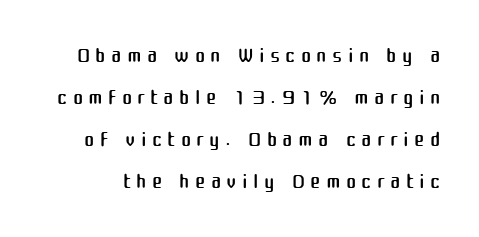
{"serif": "no", "italic": "no", "bold": "no", "weight": "regular", "width": "normal", "stroke_contrast": "medium", "x_height": "medium", "monospaced": "no", "underline": "no", "line_spacing": "normal", "line_spacing_ratio": 1.36, "glyph_px": 31}
